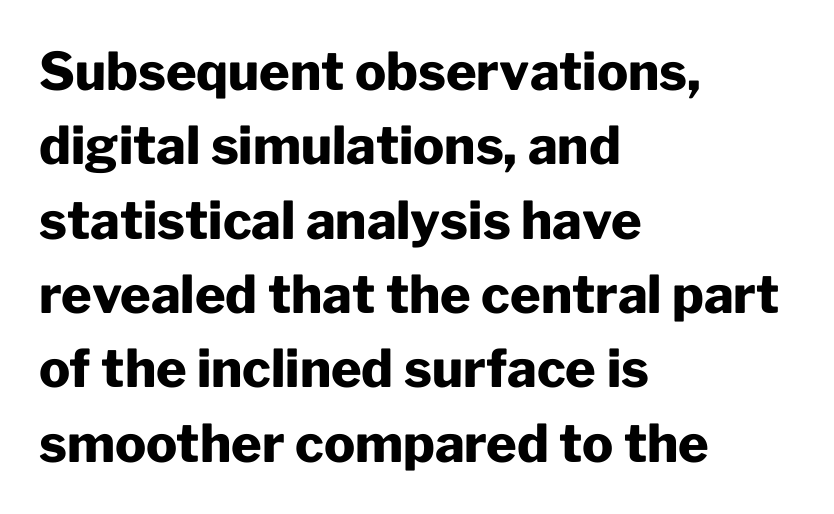
The image shows 52 px heavy sans-serif type, upright; set left-aligned, normal line spacing (1.43x), normal letter spacing, not underlined; low stroke contrast and a medium x-height.
